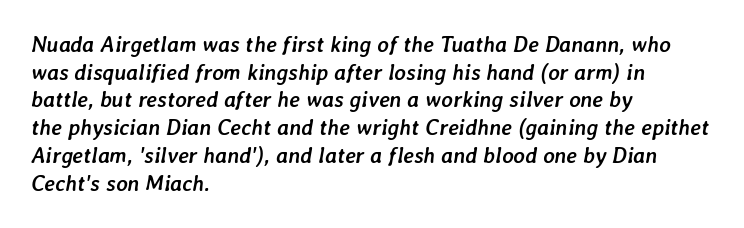
The image shows 22 px bold type, italic (leaning right); set left-aligned, normal line spacing (1.26x), normal letter spacing, not underlined.
